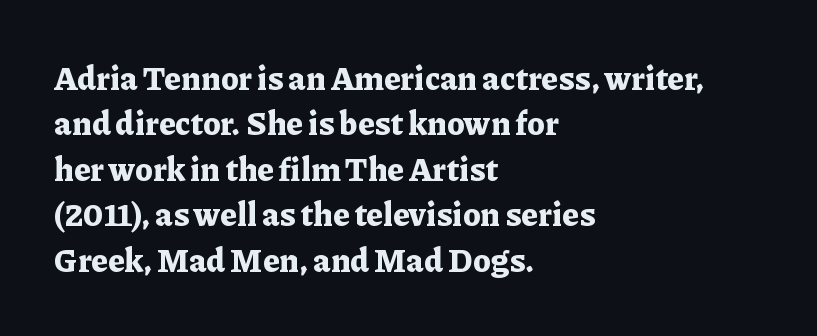
{"serif": "yes", "italic": "no", "bold": "yes", "weight": "bold", "width": "normal", "stroke_contrast": "low", "x_height": "medium", "monospaced": "no", "underline": "no", "align": "left", "line_spacing": "normal", "line_spacing_ratio": 1.42, "letter_spacing": "normal", "letter_spacing_em": 0.0, "glyph_px": 32}
